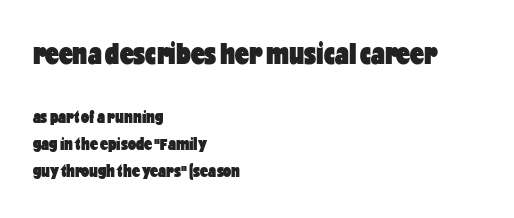
Q: Is the text bold? A: Yes.
Q: Is the text italic (slanted)? A: No, it is upright.
Q: Is the typeface a serif or a sans-serif typeface? A: Sans-serif.
Q: Is the text underlined? A: No.
Q: How is the paragraph aligned? A: Left-aligned.
Q: Is the spacing between letters normal or unusually wide? A: Normal.
Q: Is the spacing between lines tight, normal or loose? A: Normal.
Q: Which block of text is set in a larger size, the first (top) or the second (bottom)? A: The first (top) one.
Q: Width (condensed, normal, or wide)? A: Condensed.
Q: Stroke contrast? A: Low.
Q: x-height? A: Medium.
Q: Monospaced? A: No.
